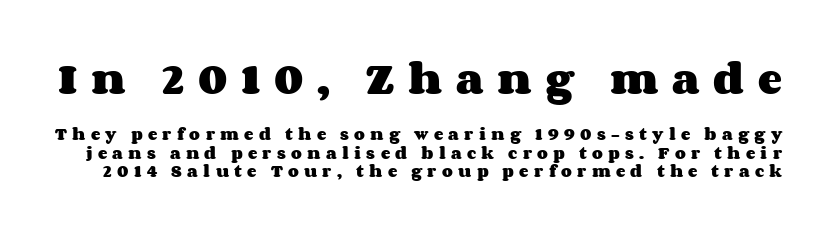
{"italic": "no", "bold": "yes", "weight": "heavy", "width": "wide", "stroke_contrast": "medium", "x_height": "large", "monospaced": "no", "underline": "no", "line_spacing": "normal", "line_spacing_ratio": 1.32, "letter_spacing": "wide", "letter_spacing_em": 0.38, "larger_block": "first", "size_ratio": 2.57, "glyph_px": 36}
